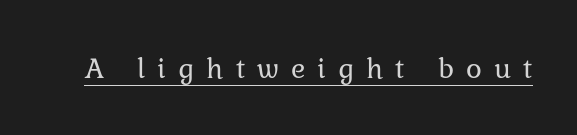
The image shows 30 px regular-weight serif type, upright; set unusually wide letter spacing (+0.4 em), underlined; low stroke contrast and a medium x-height.
